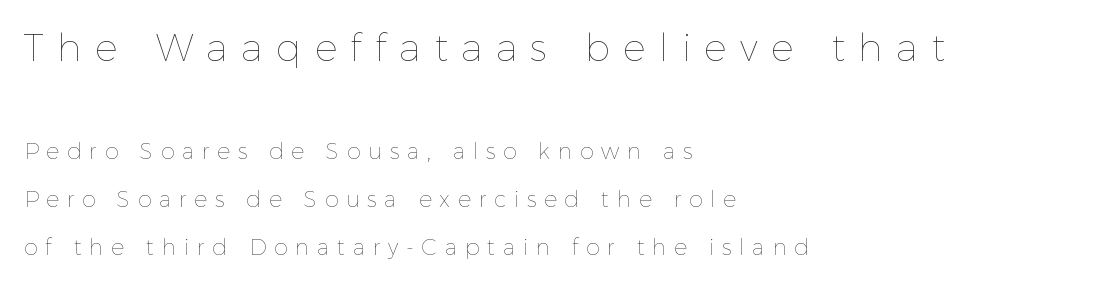
The image shows 38 px thin type, upright; set left-aligned, loose line spacing (2.18x), unusually wide letter spacing (+0.35 em), not underlined; the first (top) block is 1.73x larger; a medium x-height.
